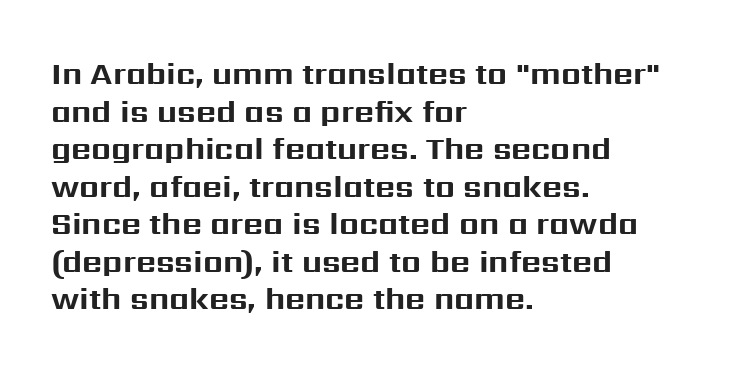
The image shows 31 px bold sans-serif type, upright; set left-aligned, line spacing 1.21x, normal letter spacing, not underlined; medium stroke contrast and a medium x-height.
